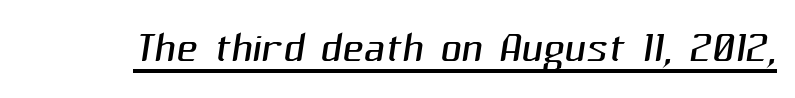
Nothing sits at the stroke ends, so this counts as sans-serif. These lines keep a tight, regular rhythm from letter to letter. Stroke mass is kept to a normal reading level or below. These lines are rendered in a variable-pitch font.
